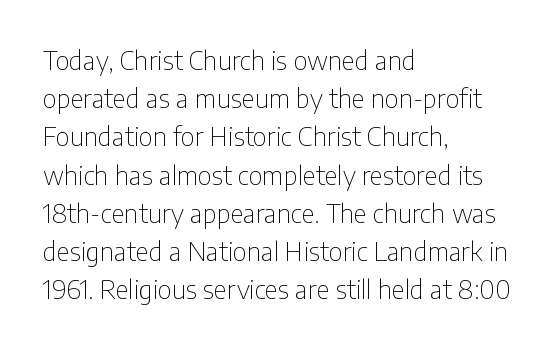
The vertical gap from one line to the next is medium. Quick note: underline off. The characters are drawn with everyday or finer stroke widths. A typesetter would mark this as roman, not italic. Caption: multi-line text, flush left, ragged right.
